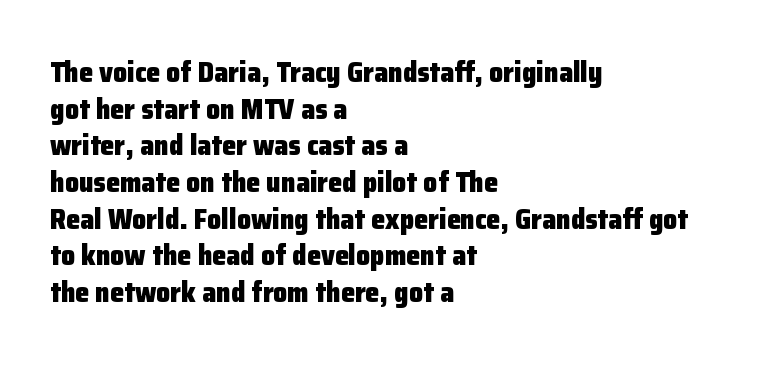
Think of a printed novel: that variable character pitch is what you see here. The lettering holds an erect, upright posture throughout. The passage shown has conventional tracking throughout. Every row of glyphs begins at an identical x-position on the left. The string is rendered with underlining switched off. Compared with an ordinary text face, these strokes are far heavier — a full bold.
